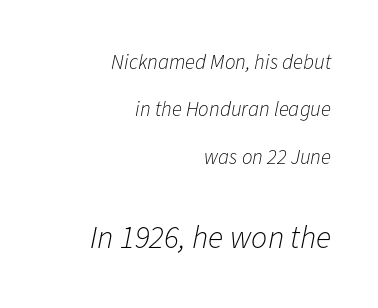
{"italic": "yes", "lean": "right", "slant_degrees": 11, "bold": "no", "weight": "light", "width": "normal", "stroke_contrast": "low", "x_height": "medium", "monospaced": "no", "underline": "no", "align": "right", "line_spacing": "loose", "line_spacing_ratio": 2.26, "letter_spacing": "normal", "letter_spacing_em": 0.0, "larger_block": "second", "size_ratio": 1.52, "glyph_px": 32}
